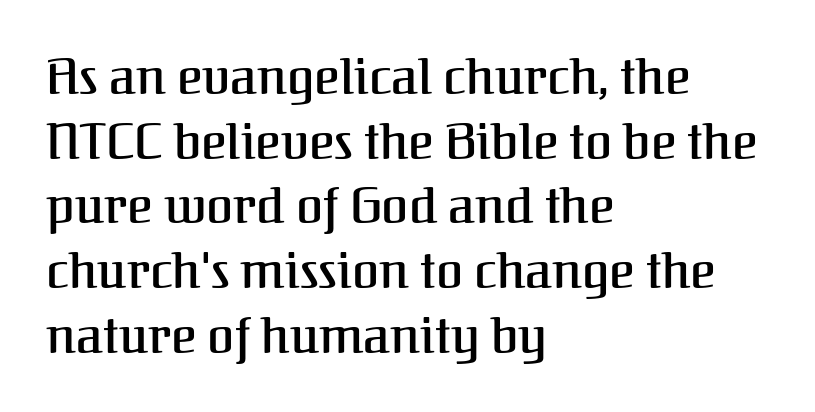
Q: Is the text italic (slanted)? A: No, it is upright.
Q: Is the typeface a serif or a sans-serif typeface? A: Serif.
Q: Is the text underlined? A: No.
Q: How is the paragraph aligned? A: Left-aligned.
Q: Is the spacing between letters normal or unusually wide? A: Normal.
Q: Is the spacing between lines tight, normal or loose? A: Normal.
Q: Width (condensed, normal, or wide)? A: Normal.
Q: Stroke contrast? A: Medium.
Q: x-height? A: Medium.
Q: Monospaced? A: No.
